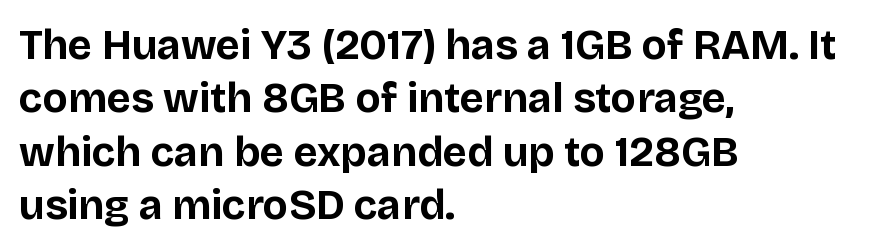
Q: Is the text bold? A: Yes.
Q: Is the text italic (slanted)? A: No, it is upright.
Q: Is the typeface a serif or a sans-serif typeface? A: Sans-serif.
Q: Is the text underlined? A: No.
Q: How is the paragraph aligned? A: Left-aligned.
Q: Is the spacing between letters normal or unusually wide? A: Normal.
Q: Is the spacing between lines tight, normal or loose? A: Normal.
Q: Width (condensed, normal, or wide)? A: Normal.
Q: Stroke contrast? A: Low.
Q: x-height? A: Large.
Q: Monospaced? A: No.
